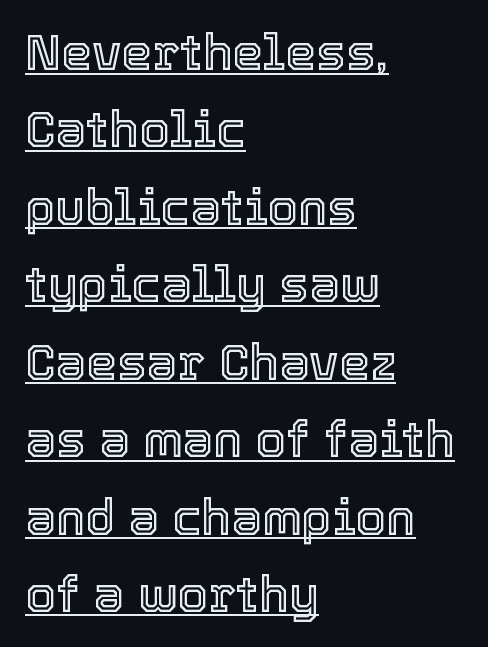
Teacher's note: observe the even left margin — that is flush-left alignment. Underline: present. This sample has the flowing, uneven cadence of proportional lettering. Here the glyphs are tracked normally, forming tight word shapes. Leading: standard. The letters stand straight up with perfectly vertical stems.
